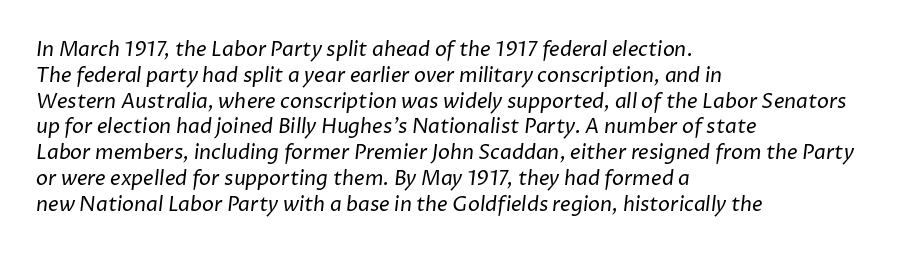
The image shows 20 px text type; set left-aligned, normal line spacing (1.29x), normal letter spacing, not underlined.
